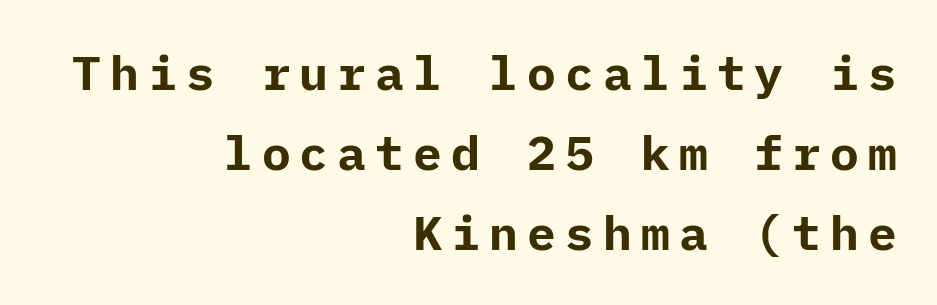
{"serif": "no", "italic": "no", "bold": "yes", "weight": "bold", "width": "normal", "stroke_contrast": "low", "x_height": "medium", "underline": "no", "align": "right", "line_spacing": "normal", "line_spacing_ratio": 1.67, "glyph_px": 48}
